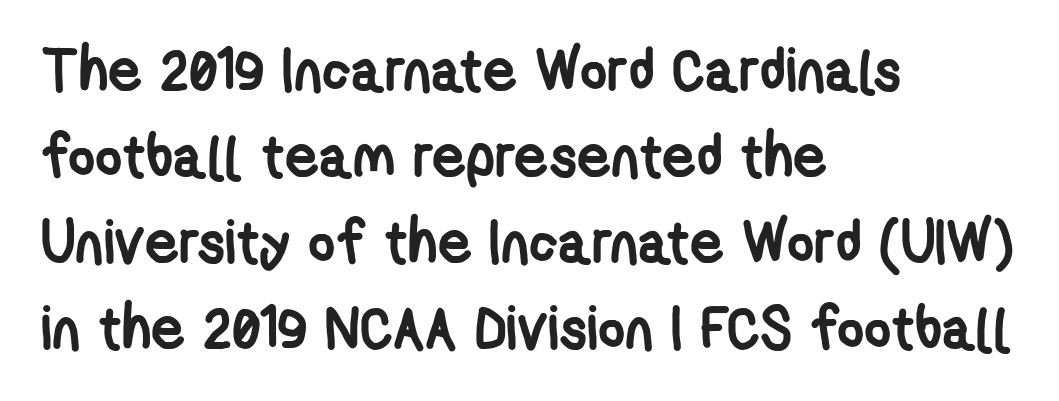
{"serif": "no", "bold": "yes", "weight": "semibold", "width": "condensed", "stroke_contrast": "low", "x_height": "medium", "monospaced": "no", "underline": "no", "align": "left", "line_spacing": "normal", "line_spacing_ratio": 1.46, "letter_spacing": "normal", "letter_spacing_em": 0.0, "glyph_px": 59}
